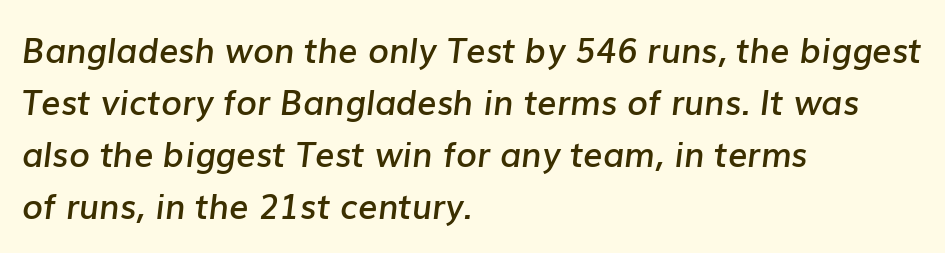
{"italic": "yes", "lean": "right", "slant_degrees": 7, "bold": "semi", "weight": "semibold", "width": "normal", "stroke_contrast": "low", "x_height": "medium", "monospaced": "no", "underline": "no", "align": "left", "line_spacing": "normal", "line_spacing_ratio": 1.53, "letter_spacing": "normal", "letter_spacing_em": 0.0, "glyph_px": 34}
